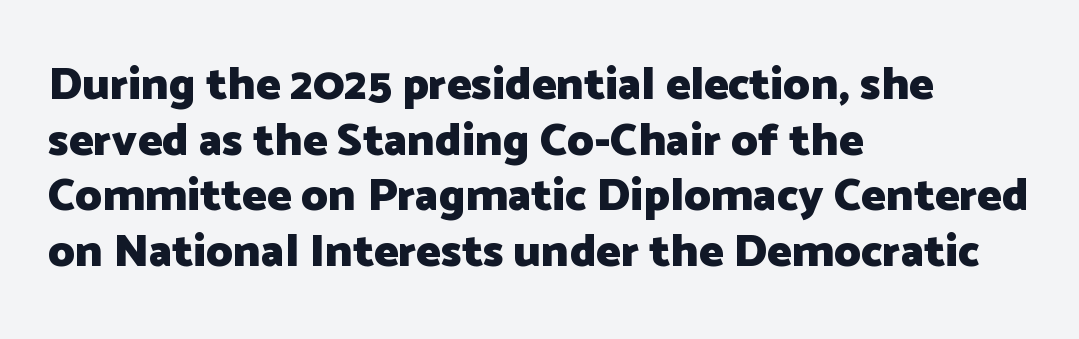
{"serif": "no", "italic": "no", "bold": "yes", "weight": "heavy", "width": "normal", "stroke_contrast": "low", "x_height": "medium", "monospaced": "no", "underline": "no", "align": "left", "line_spacing_ratio": 1.21, "letter_spacing": "normal", "letter_spacing_em": 0.0, "glyph_px": 46}
